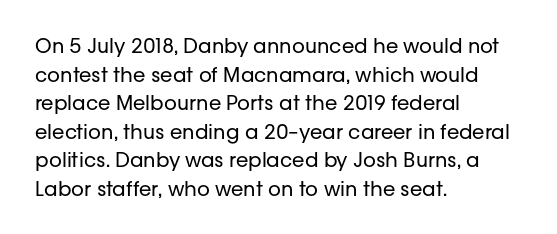
The image shows 20 px text type, upright; set left-aligned, normal line spacing (1.43x), normal letter spacing, not underlined.
